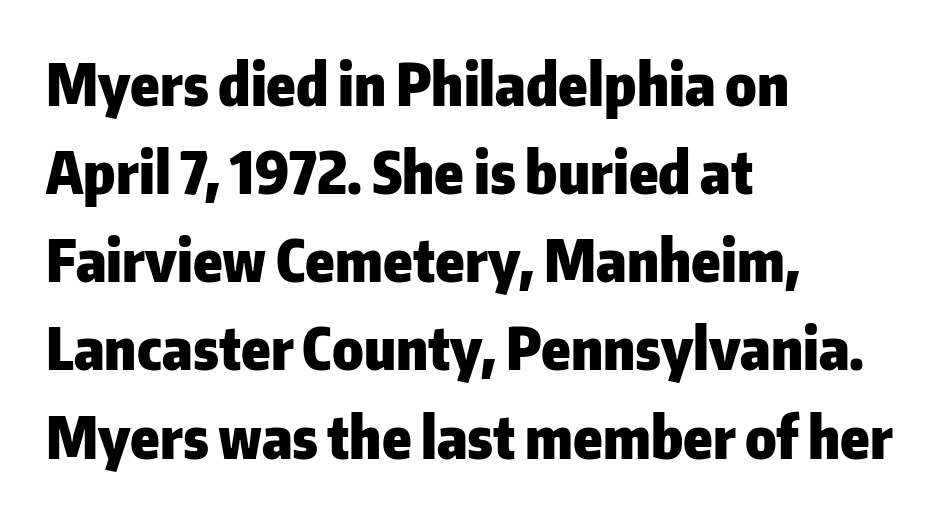
The image shows 58 px heavy sans-serif type, upright; set left-aligned, normal line spacing (1.52x), normal letter spacing, not underlined; low stroke contrast and a medium x-height.
